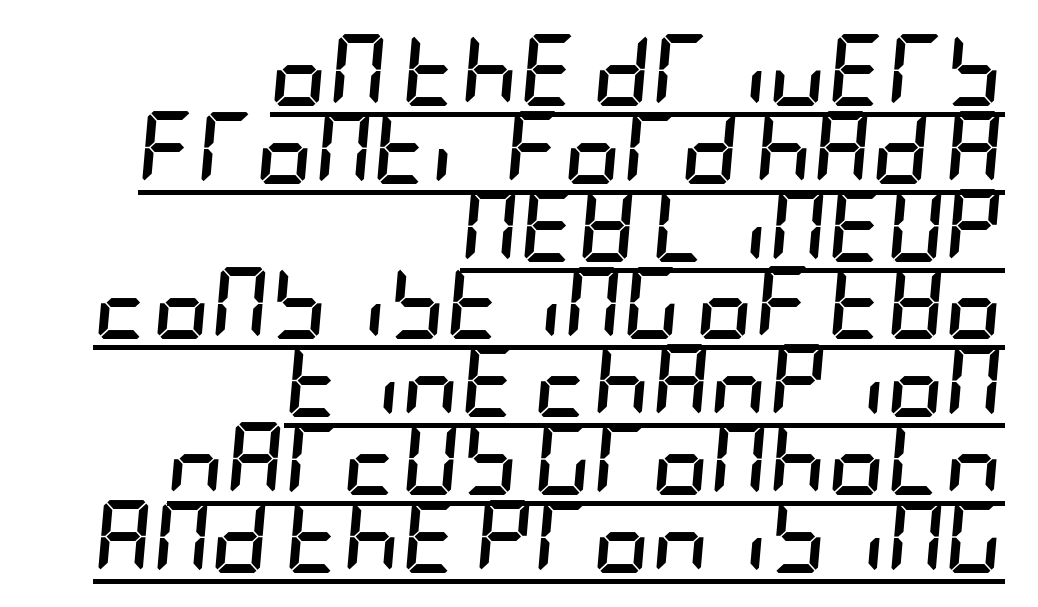
Casual observation: everything's shoved over to the right. Students, note that the glyphs here touch the page at normal intervals. A typographer would call this underscored text. Compared with typical paragraphs, the rows here are closer together. These lines were composed using italics.
